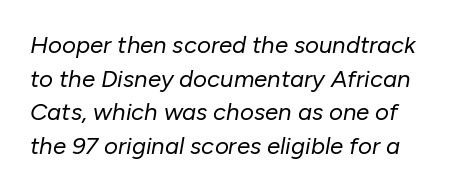
{"italic": "yes", "lean": "right", "slant_degrees": 10, "bold": "no", "underline": "no", "line_spacing": "normal", "line_spacing_ratio": 1.4, "letter_spacing": "normal", "letter_spacing_em": 0.0, "glyph_px": 24}
